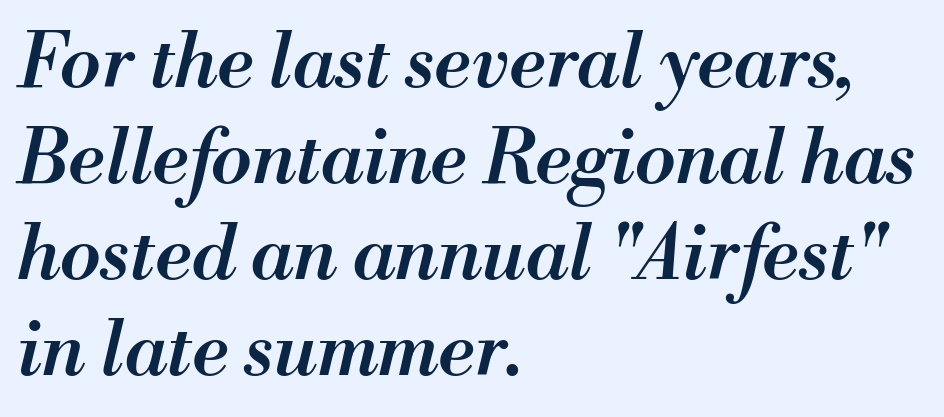
Vertical spacing — default. Descenders are the only things crossing below the line. The lines in this sample share a left origin and differ only in where they stop. Firm but not heavy-handed strokes: this text is semibold.
